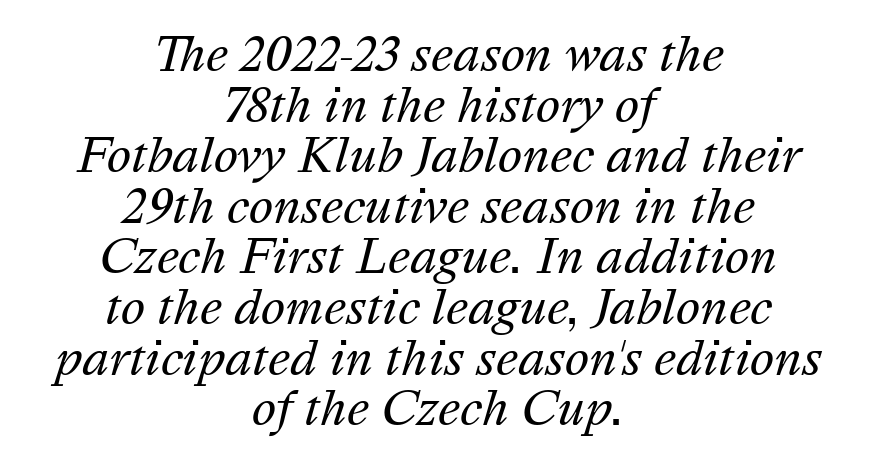
{"italic": "yes", "lean": "right", "slant_degrees": 16, "bold": "no", "weight": "regular", "width": "normal", "stroke_contrast": "medium", "x_height": "medium", "monospaced": "no", "underline": "no", "align": "center", "line_spacing": "tight", "line_spacing_ratio": 1.1, "letter_spacing": "normal", "letter_spacing_em": 0.0, "glyph_px": 46}
